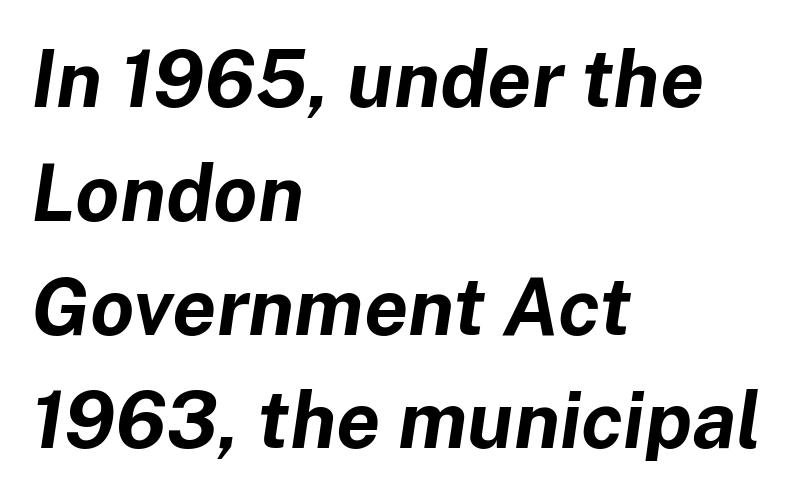
Q: Is the text bold? A: Yes.
Q: Is the text italic (slanted)? A: Yes, it leans right by about 8 degrees.
Q: Is the text underlined? A: No.
Q: How is the paragraph aligned? A: Left-aligned.
Q: Is the spacing between letters normal or unusually wide? A: Normal.
Q: Is the spacing between lines tight, normal or loose? A: Normal.
Q: Width (condensed, normal, or wide)? A: Normal.
Q: Stroke contrast? A: Low.
Q: x-height? A: Medium.
Q: Monospaced? A: No.
